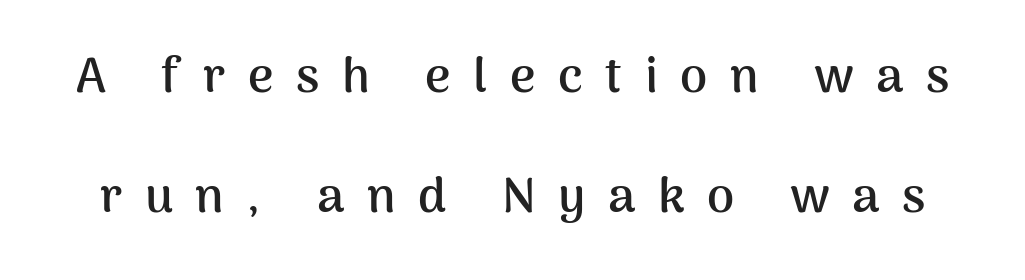
Rows of type keep a wide berth in the vertical direction. The font's upright variant was chosen for this text. Check where the strokes stop: nothing finishes them off — pure sans. Strokes here are thick enough to call this a true bold. The words here are not underlined.
